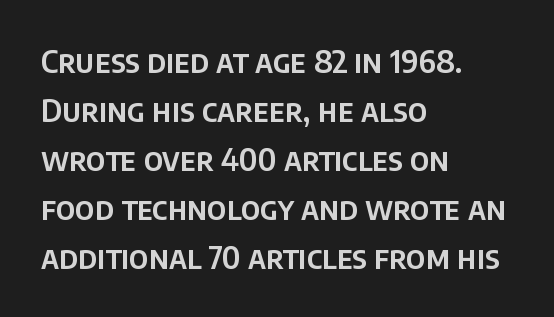
Q: Is the text italic (slanted)? A: No, it is upright.
Q: Is the typeface a serif or a sans-serif typeface? A: Sans-serif.
Q: Is the text underlined? A: No.
Q: How is the paragraph aligned? A: Left-aligned.
Q: Is the spacing between letters normal or unusually wide? A: Normal.
Q: Is the spacing between lines tight, normal or loose? A: Normal.
Q: Width (condensed, normal, or wide)? A: Normal.
Q: Stroke contrast? A: Low.
Q: x-height? A: Large.
Q: Monospaced? A: No.
